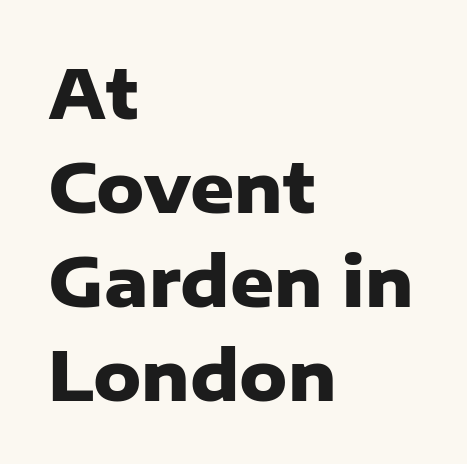
{"serif": "no", "italic": "no", "bold": "yes", "weight": "heavy", "width": "normal", "stroke_contrast": "low", "x_height": "medium", "monospaced": "no", "underline": "no", "align": "left", "line_spacing": "normal", "line_spacing_ratio": 1.38, "letter_spacing": "normal", "letter_spacing_em": 0.0, "glyph_px": 68}
